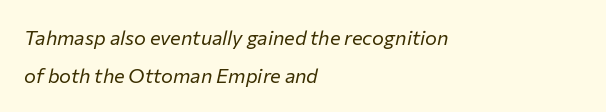
The image shows 20 px text type, italic (leaning right); set left-aligned, loose line spacing (1.9x), normal letter spacing, not underlined.
